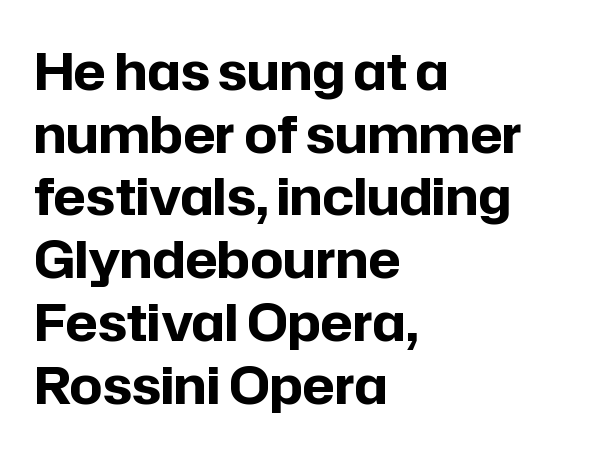
{"serif": "no", "italic": "no", "bold": "yes", "weight": "bold", "width": "normal", "stroke_contrast": "low", "x_height": "medium", "monospaced": "no", "underline": "no", "align": "left", "line_spacing_ratio": 1.23, "letter_spacing": "normal", "letter_spacing_em": 0.0, "glyph_px": 51}
